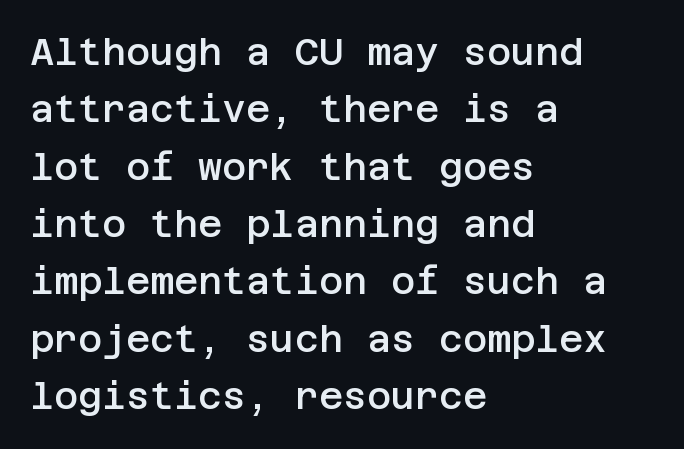
{"serif": "no", "italic": "no", "bold": "semi", "weight": "semibold", "width": "normal", "stroke_contrast": "low", "x_height": "large", "underline": "no", "align": "left", "line_spacing": "normal", "line_spacing_ratio": 1.55, "letter_spacing": "normal", "letter_spacing_em": 0.0, "glyph_px": 37}
